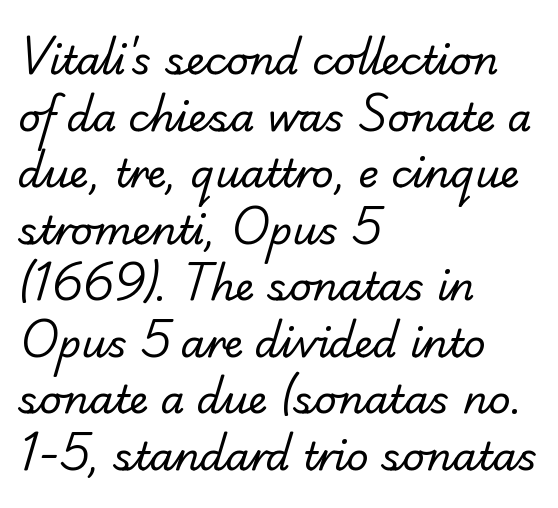
Q: Is the text bold? A: No.
Q: Is the typeface a serif or a sans-serif typeface? A: Serif.
Q: Is the text underlined? A: No.
Q: How is the paragraph aligned? A: Left-aligned.
Q: Is the spacing between letters normal or unusually wide? A: Normal.
Q: Is the spacing between lines tight, normal or loose? A: Normal.
Q: Width (condensed, normal, or wide)? A: Normal.
Q: Stroke contrast? A: Low.
Q: x-height? A: Small.
Q: Monospaced? A: No.
